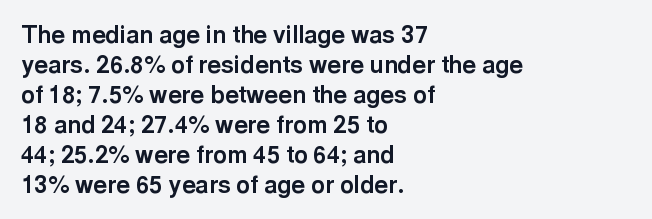
The image shows 24 px bold type, upright; set left-aligned, normal line spacing (1.25x), normal letter spacing, not underlined.
